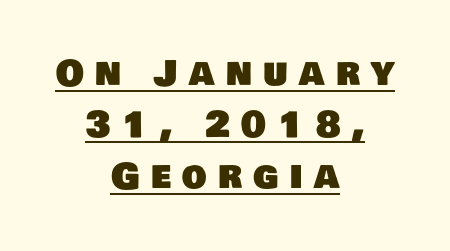
Q: Is the typeface a serif or a sans-serif typeface? A: Sans-serif.
Q: Is the text underlined? A: Yes.
Q: How is the paragraph aligned? A: Centered.
Q: Is the spacing between letters normal or unusually wide? A: Unusually wide.
Q: Is the spacing between lines tight, normal or loose? A: Normal.
Q: Width (condensed, normal, or wide)? A: Normal.
Q: Stroke contrast? A: Low.
Q: x-height? A: Large.
Q: Monospaced? A: No.
